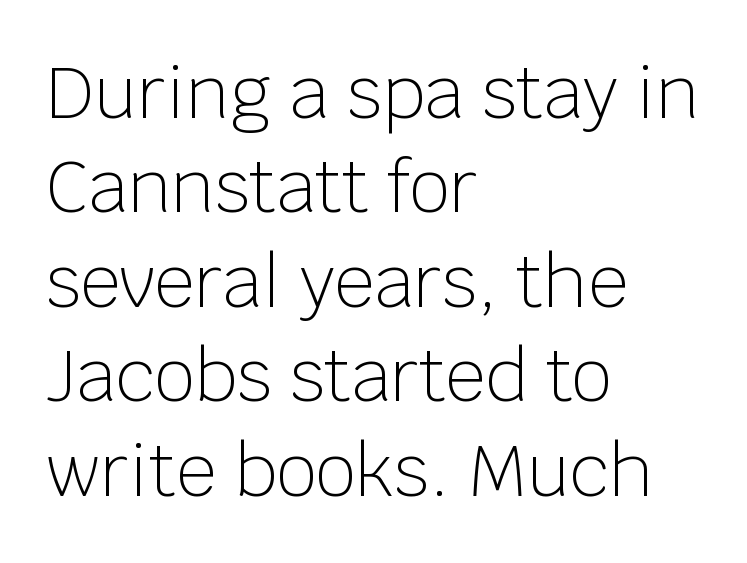
Q: Is the text bold? A: No.
Q: Is the text italic (slanted)? A: No, it is upright.
Q: Is the typeface a serif or a sans-serif typeface? A: Sans-serif.
Q: Is the text underlined? A: No.
Q: How is the paragraph aligned? A: Left-aligned.
Q: Is the spacing between letters normal or unusually wide? A: Normal.
Q: Is the spacing between lines tight, normal or loose? A: Normal.
Q: Width (condensed, normal, or wide)? A: Normal.
Q: Stroke contrast? A: Low.
Q: x-height? A: Large.
Q: Monospaced? A: No.
